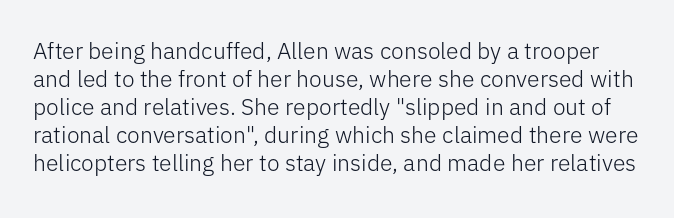
This sample uses an upright cut, with every glyph sitting square on the baseline. Nobody drew a line under any word here. Stroke thickness stays within the range of a standard reading face or lighter. Nothing unusual about the tracking: characters are spaced as the font intends.
